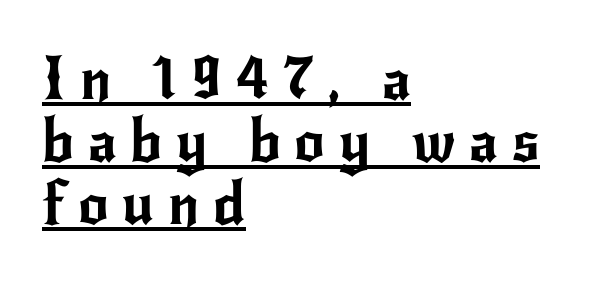
The string is rendered with underlining switched on. Character widths vary here, with narrow letters taking less room than wide ones. The passage is arranged the way most books set body copy — flush left. One glance says dense: line gaps are narrower than usual. The letterforms stand isolated, each surrounded by extra space. The rendering shows plain stroke endings on the letterforms — a sans-serif design.
